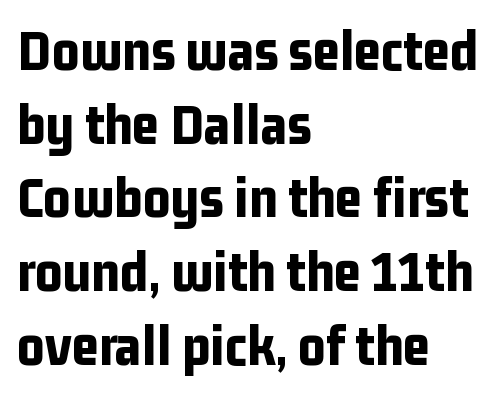
The image shows 59 px bold, condensed sans-serif type, upright; set left-aligned, normal line spacing (1.25x), normal letter spacing, not underlined; low stroke contrast and a medium x-height.
